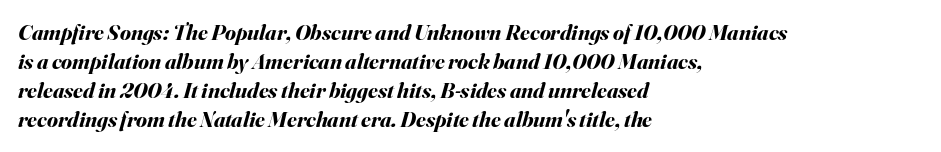
{"italic": "yes", "lean": "right", "slant_degrees": 16, "bold": "yes", "underline": "no", "align": "left", "line_spacing": "normal", "line_spacing_ratio": 1.32, "letter_spacing": "normal", "letter_spacing_em": 0.0, "glyph_px": 22}
